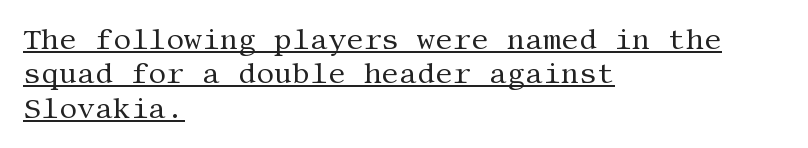
Q: Is the text bold? A: No.
Q: Is the text italic (slanted)? A: No, it is upright.
Q: Is the typeface a serif or a sans-serif typeface? A: Serif.
Q: Is the text underlined? A: Yes.
Q: How is the paragraph aligned? A: Left-aligned.
Q: Is the spacing between letters normal or unusually wide? A: Normal.
Q: Width (condensed, normal, or wide)? A: Normal.
Q: Stroke contrast? A: Medium.
Q: x-height? A: Large.
